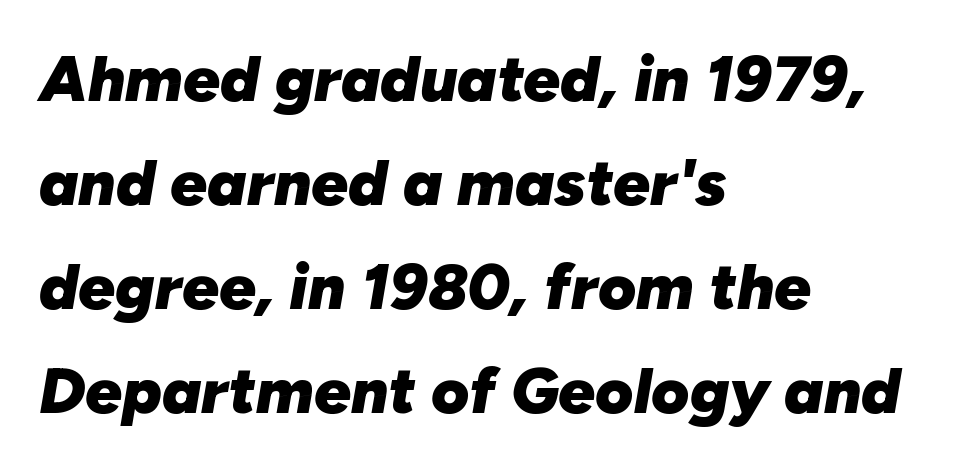
The letters are slanted; this is an italic face. Default kerning and tracking; the words read as compact shapes. Short and long lines alike share a common starting point at left. The rendering uses natural spacing where letterforms have individual widths.
